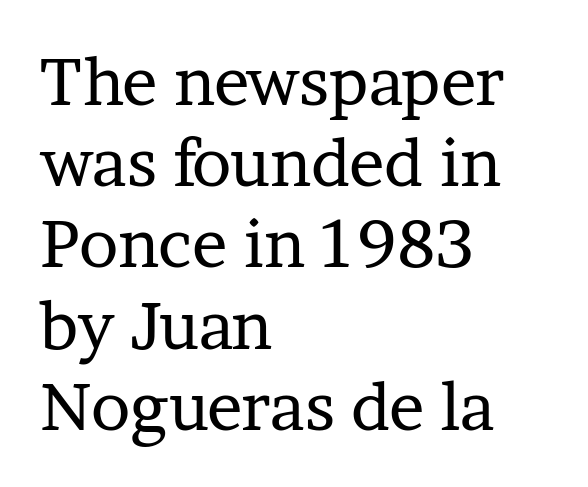
{"serif": "yes", "italic": "no", "bold": "no", "weight": "regular", "width": "normal", "stroke_contrast": "low", "x_height": "medium", "monospaced": "no", "underline": "no", "align": "left", "line_spacing_ratio": 1.23, "letter_spacing": "normal", "letter_spacing_em": 0.0, "glyph_px": 66}
